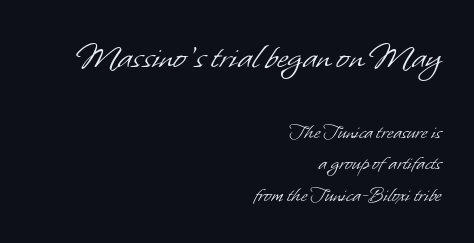
The string is rendered with underlining switched off. The font family rendered here belongs to the sans-serif group. Casual observation: everything's shoved over to the right. The weight would be labelled regular, book, light, or lighter still. Visually, the top section dominates because its glyphs are scaled up. Honestly, the row spacing looks completely unremarkable.
